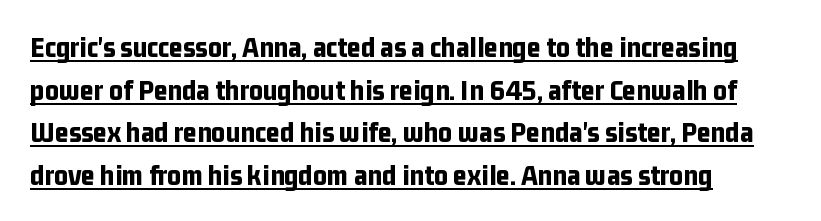
Q: Is the text bold? A: Yes.
Q: Is the text italic (slanted)? A: No, it is upright.
Q: Is the typeface a serif or a sans-serif typeface? A: Sans-serif.
Q: Is the text underlined? A: Yes.
Q: How is the paragraph aligned? A: Left-aligned.
Q: Is the spacing between letters normal or unusually wide? A: Normal.
Q: Is the spacing between lines tight, normal or loose? A: Normal.
Q: Width (condensed, normal, or wide)? A: Condensed.
Q: Stroke contrast? A: Low.
Q: x-height? A: Medium.
Q: Monospaced? A: No.
